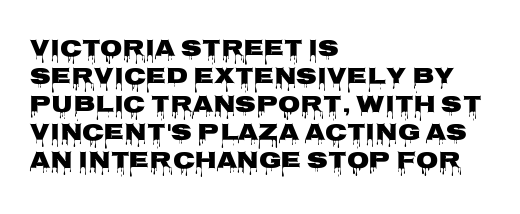
The image shows 23 px text type, upright; set left-aligned, line spacing 1.22x, normal letter spacing, not underlined.
